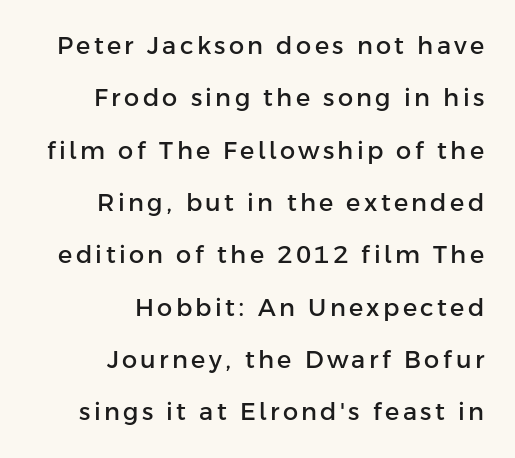
Q: Is the text italic (slanted)? A: No, it is upright.
Q: Is the text underlined? A: No.
Q: How is the paragraph aligned? A: Right-aligned.
Q: Is the spacing between lines tight, normal or loose? A: Loose.
